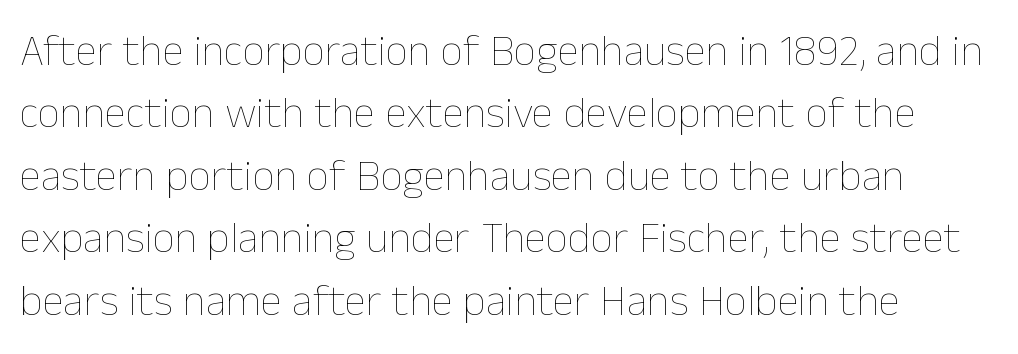
The image shows 44 px thin type, upright; set left-aligned, normal line spacing (1.42x), normal letter spacing, not underlined; low stroke contrast and a medium x-height.
